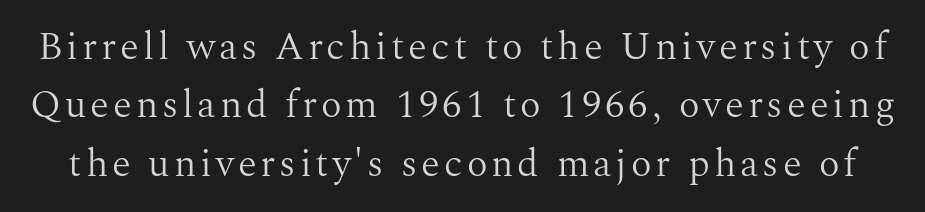
{"serif": "yes", "italic": "no", "bold": "no", "weight": "light", "width": "normal", "stroke_contrast": "medium", "x_height": "medium", "monospaced": "no", "underline": "no", "line_spacing": "normal", "line_spacing_ratio": 1.5, "glyph_px": 39}
